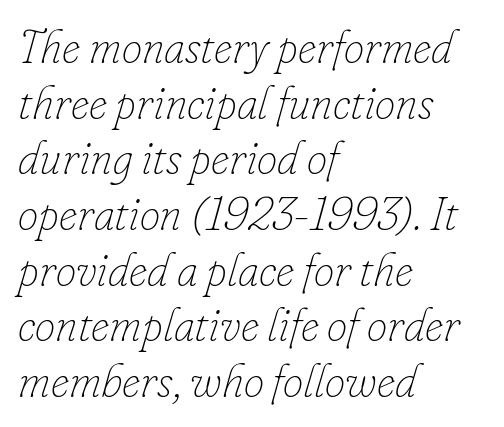
{"italic": "yes", "lean": "right", "slant_degrees": 16, "bold": "no", "weight": "thin", "width": "normal", "stroke_contrast": "low", "x_height": "small", "monospaced": "no", "underline": "no", "align": "left", "line_spacing_ratio": 1.21, "letter_spacing": "normal", "letter_spacing_em": 0.0, "glyph_px": 46}
